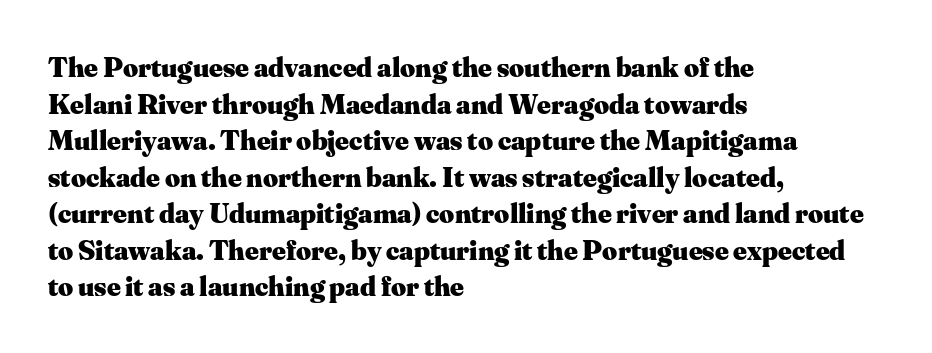
Only glyphs here, with clear space below each row. Default kerning and tracking; the words read as compact shapes. The face used here is proportionally spaced, like ordinary book or web type. Posture: straight, roman, zero tilt. Bold? Absolutely — the strokes are thick and heavy.
